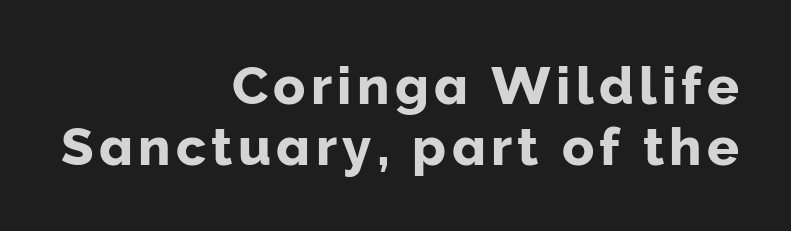
Q: Is the text italic (slanted)? A: No, it is upright.
Q: Is the typeface a serif or a sans-serif typeface? A: Sans-serif.
Q: Is the text underlined? A: No.
Q: How is the paragraph aligned? A: Right-aligned.
Q: Width (condensed, normal, or wide)? A: Normal.
Q: Stroke contrast? A: Low.
Q: x-height? A: Medium.
Q: Monospaced? A: No.
